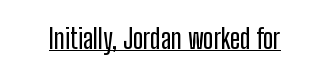
{"italic": "no", "underline": "yes", "letter_spacing": "normal", "letter_spacing_em": 0.0, "glyph_px": 27}
